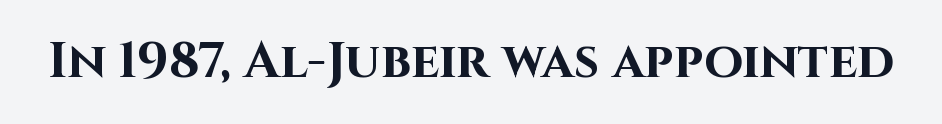
{"serif": "no", "italic": "no", "bold": "yes", "weight": "bold", "width": "normal", "stroke_contrast": "high", "x_height": "large", "monospaced": "no", "underline": "no", "letter_spacing": "normal", "letter_spacing_em": 0.0, "glyph_px": 50}
